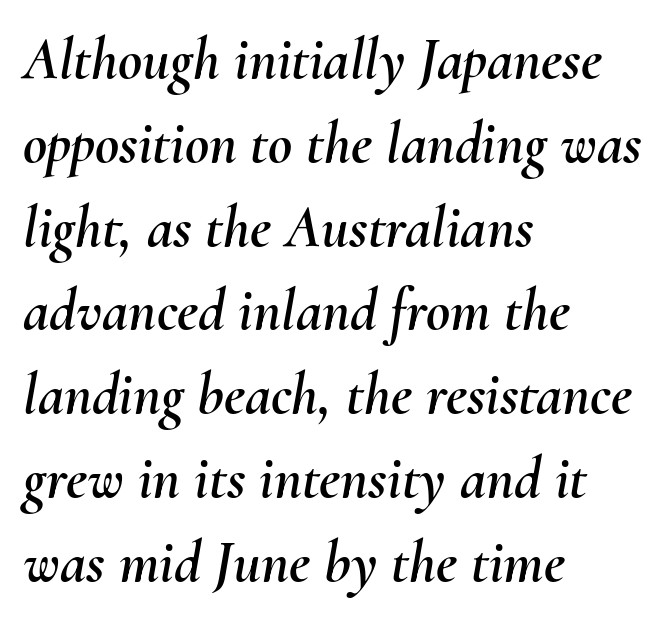
Clear beneath every line of the passage. Emphasis-style slanted type is in use. These lines stack with their left ends in a neat column. The vertical gap from one line to the next is medium.
